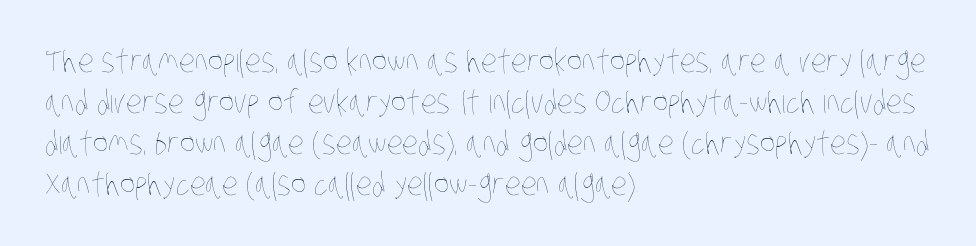
Spacing verdict: proportional, widths tailored to each character. The line-height multiplier appears to be the usual default. The tracking reads as untouched default to a designer's eye. Glance below the letters and you will spot only blank space.
